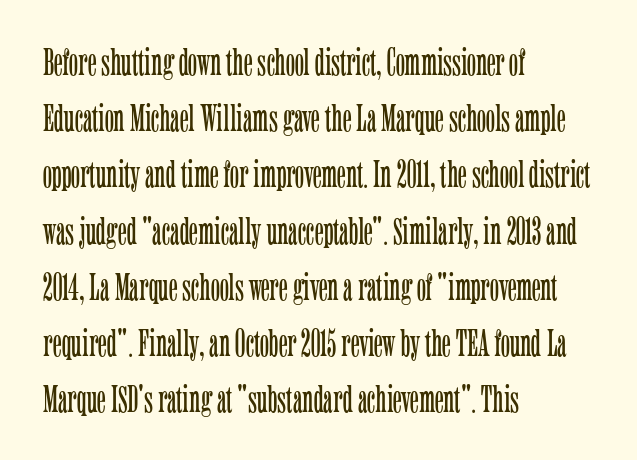
{"serif": "yes", "italic": "no", "bold": "no", "weight": "light", "width": "condensed", "stroke_contrast": "low", "x_height": "medium", "monospaced": "no", "underline": "no", "align": "left", "line_spacing": "normal", "line_spacing_ratio": 1.48, "letter_spacing": "normal", "letter_spacing_em": 0.0, "glyph_px": 38}
